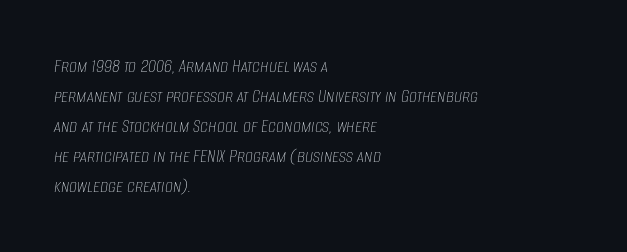
{"italic": "yes", "lean": "right", "slant_degrees": 8, "bold": "no", "underline": "no", "align": "left", "line_spacing": "normal", "line_spacing_ratio": 1.5, "letter_spacing": "normal", "letter_spacing_em": 0.0, "glyph_px": 20}
